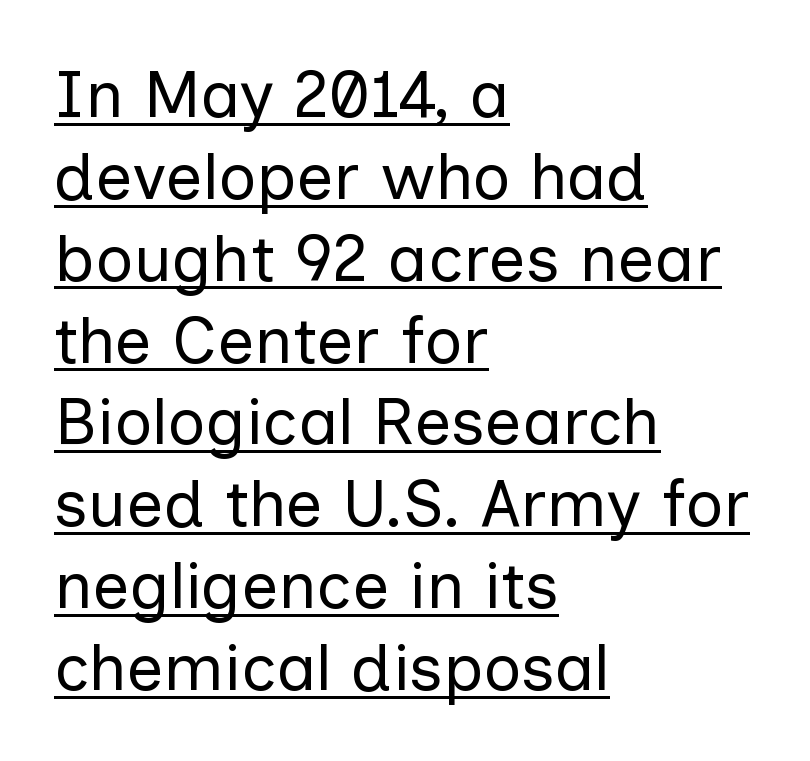
{"serif": "no", "italic": "no", "bold": "no", "weight": "regular", "width": "normal", "stroke_contrast": "low", "x_height": "medium", "monospaced": "no", "underline": "yes", "align": "left", "line_spacing_ratio": 1.24, "letter_spacing": "normal", "letter_spacing_em": 0.0, "glyph_px": 66}
